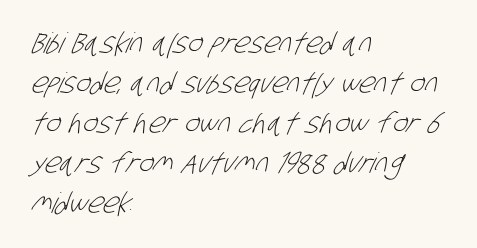
The leading is moderate, giving the passage an even texture. Each letter's strokes conclude bluntly, with no projecting serifs. Every row of glyphs begins at an identical x-position on the left. Character widths vary here, with narrow letters taking less room than wide ones. The zone under the glyphs is completely vacant. The face looks like a standard text weight, possibly lighter.
